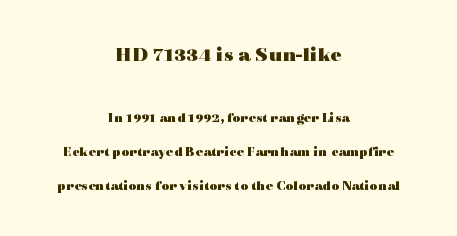
The image shows 21 px bold type, upright; set centered, loose line spacing (2.41x), normal letter spacing, not underlined; the first (top) block is 1.5x larger.
